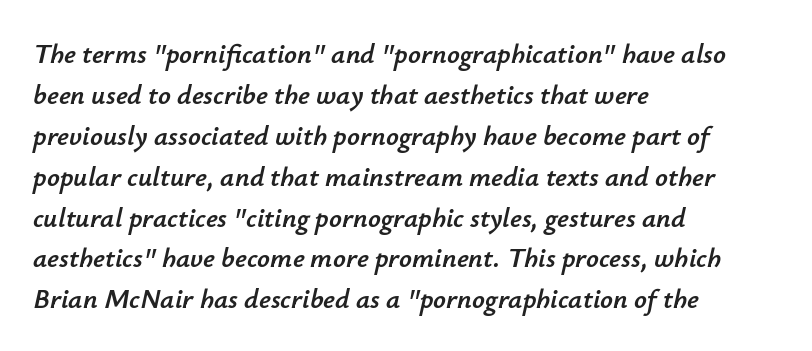
Q: Is the text italic (slanted)? A: Yes, it leans right by about 12 degrees.
Q: Is the text underlined? A: No.
Q: How is the paragraph aligned? A: Left-aligned.
Q: Is the spacing between letters normal or unusually wide? A: Normal.
Q: Is the spacing between lines tight, normal or loose? A: Normal.
Q: Width (condensed, normal, or wide)? A: Normal.
Q: Stroke contrast? A: Low.
Q: x-height? A: Small.
Q: Monospaced? A: No.
